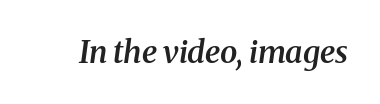
Each letter keeps its own natural width here, so spacing adapts to shape. The whole block is typeset with a tilt. Characters follow at the spacing the type designer built in. Compared with an ordinary text face, these strokes are moderately heavier — a semibold.
